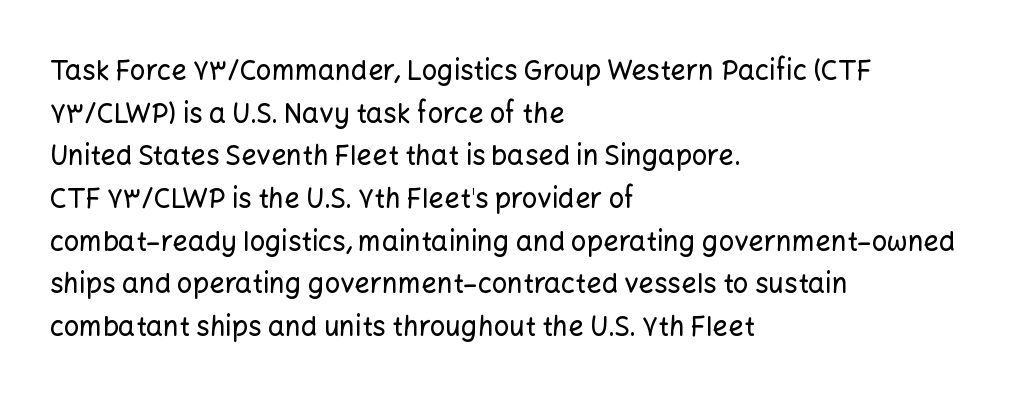
The words here are not underlined. Upright lettering throughout. This rendering leaves character spacing at its baseline value. These lines stack with their left ends in a neat column. Vertical spacing — default.
